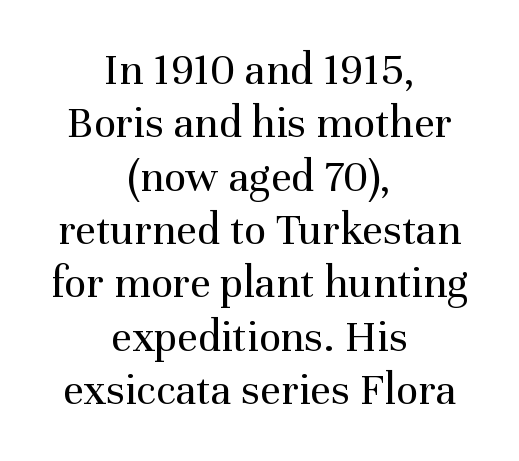
Q: Is the text bold? A: No.
Q: Is the text italic (slanted)? A: No, it is upright.
Q: Is the typeface a serif or a sans-serif typeface? A: Serif.
Q: Is the text underlined? A: No.
Q: How is the paragraph aligned? A: Centered.
Q: Is the spacing between letters normal or unusually wide? A: Normal.
Q: Width (condensed, normal, or wide)? A: Normal.
Q: Stroke contrast? A: Medium.
Q: x-height? A: Medium.
Q: Monospaced? A: No.
